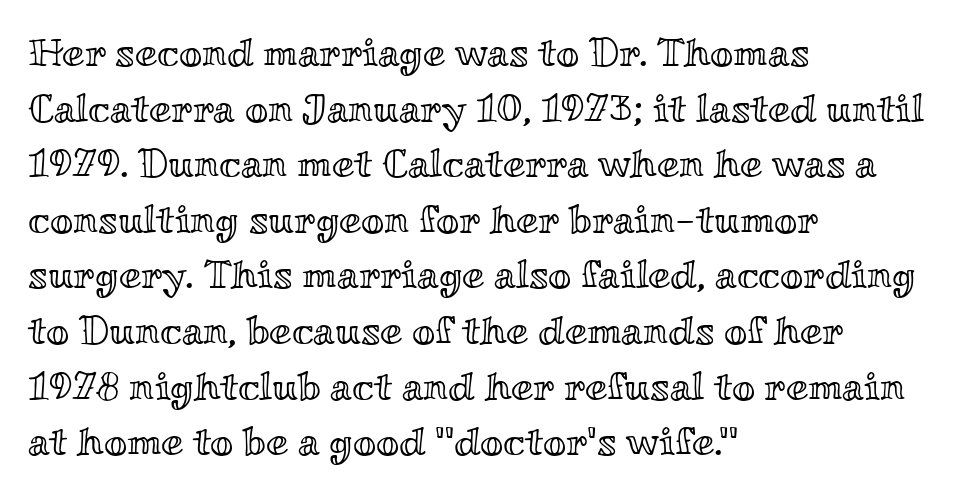
When letters stand straight like this, we call the style roman or upright. The passage shown is typed in a proportional face where columns would drift. A clean baseline with only descenders dipping below it. Words appear dense and cohesive because spacing is normal. Line starts are locked; line ends wander.
